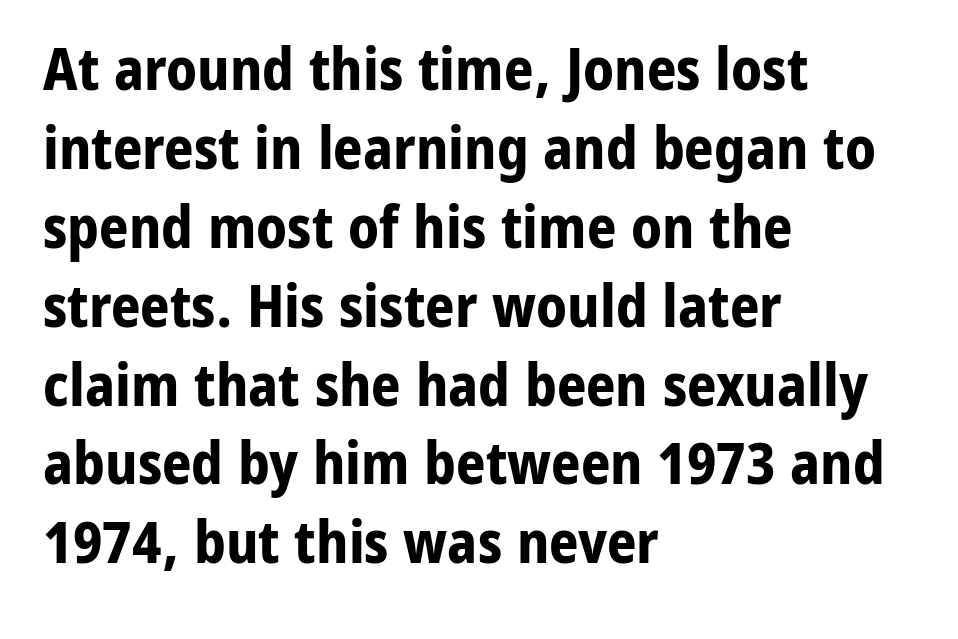
The image shows 58 px bold sans-serif type, upright; set left-aligned, normal line spacing (1.36x), normal letter spacing, not underlined; low stroke contrast and a medium x-height.
